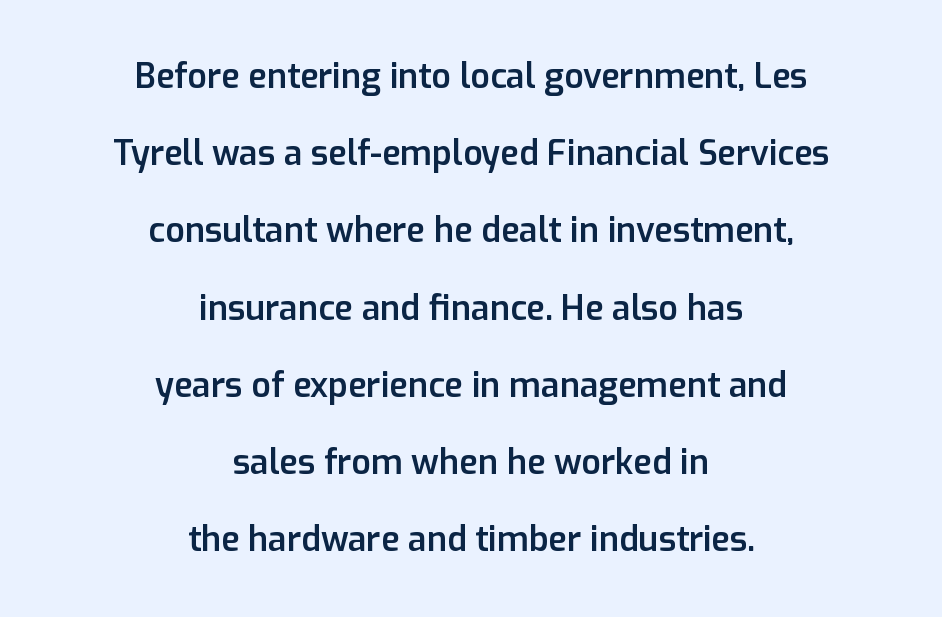
Q: Is the text bold? A: Semi-bold.
Q: Is the text italic (slanted)? A: No, it is upright.
Q: Is the typeface a serif or a sans-serif typeface? A: Sans-serif.
Q: Is the text underlined? A: No.
Q: How is the paragraph aligned? A: Centered.
Q: Is the spacing between letters normal or unusually wide? A: Normal.
Q: Is the spacing between lines tight, normal or loose? A: Loose.
Q: Width (condensed, normal, or wide)? A: Normal.
Q: Stroke contrast? A: Low.
Q: x-height? A: Medium.
Q: Monospaced? A: No.
